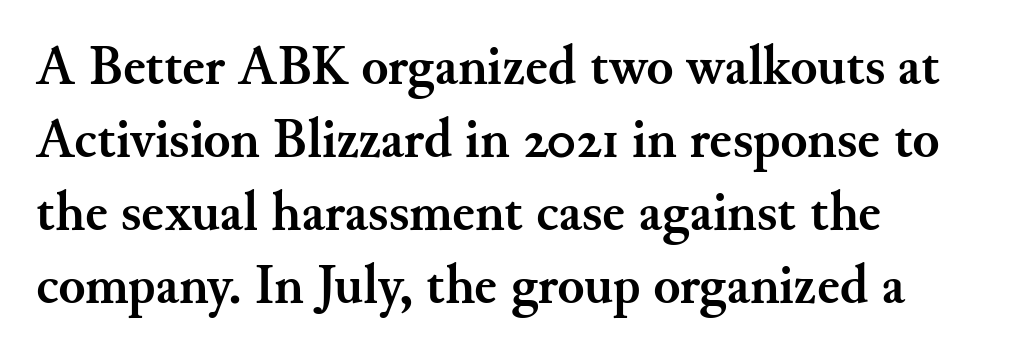
The image shows 55 px semibold serif type, upright; set left-aligned, normal line spacing (1.33x), normal letter spacing, not underlined; medium stroke contrast and a small x-height.
